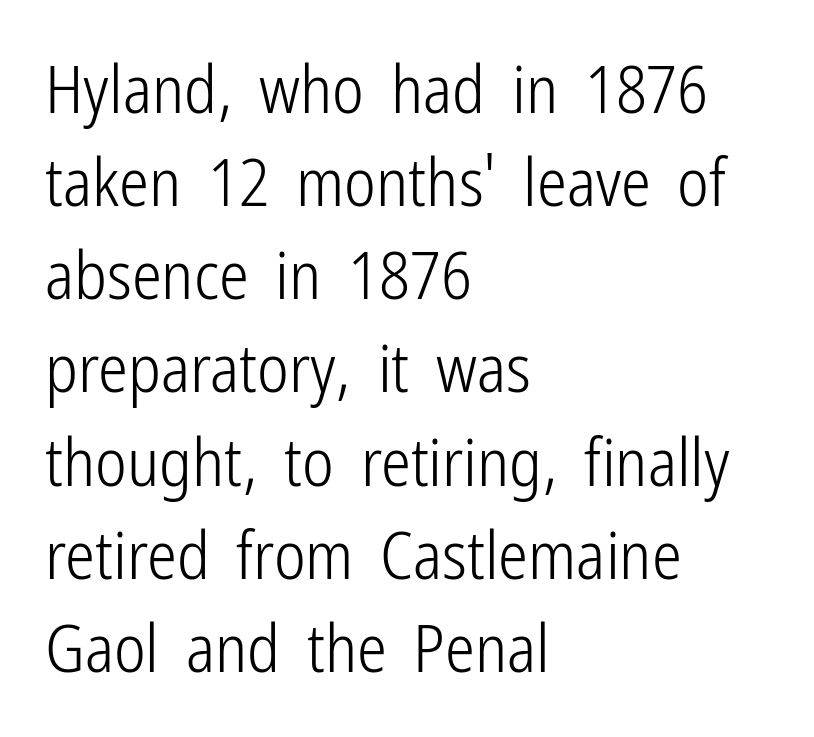
Q: Is the text bold? A: No.
Q: Is the text italic (slanted)? A: No, it is upright.
Q: Is the typeface a serif or a sans-serif typeface? A: Sans-serif.
Q: Is the text underlined? A: No.
Q: How is the paragraph aligned? A: Left-aligned.
Q: Is the spacing between letters normal or unusually wide? A: Normal.
Q: Is the spacing between lines tight, normal or loose? A: Normal.
Q: Width (condensed, normal, or wide)? A: Condensed.
Q: Stroke contrast? A: Low.
Q: x-height? A: Medium.
Q: Monospaced? A: No.
